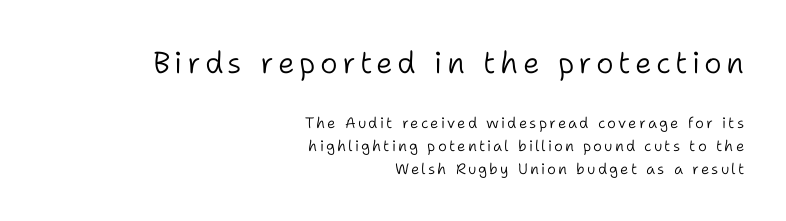
{"serif": "no", "italic": "no", "bold": "no", "weight": "light", "width": "normal", "stroke_contrast": "low", "x_height": "medium", "monospaced": "no", "underline": "no", "align": "right", "line_spacing": "normal", "line_spacing_ratio": 1.53, "larger_block": "first", "size_ratio": 2.0, "glyph_px": 30}
